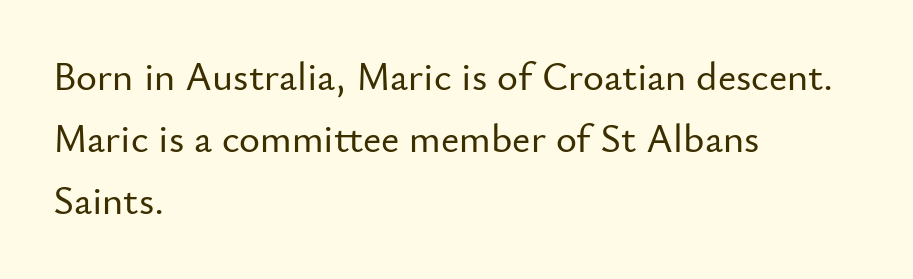
Q: Is the text italic (slanted)? A: No, it is upright.
Q: Is the typeface a serif or a sans-serif typeface? A: Sans-serif.
Q: Is the text underlined? A: No.
Q: How is the paragraph aligned? A: Left-aligned.
Q: Is the spacing between letters normal or unusually wide? A: Normal.
Q: Is the spacing between lines tight, normal or loose? A: Normal.
Q: Width (condensed, normal, or wide)? A: Normal.
Q: Stroke contrast? A: Low.
Q: x-height? A: Small.
Q: Monospaced? A: No.
